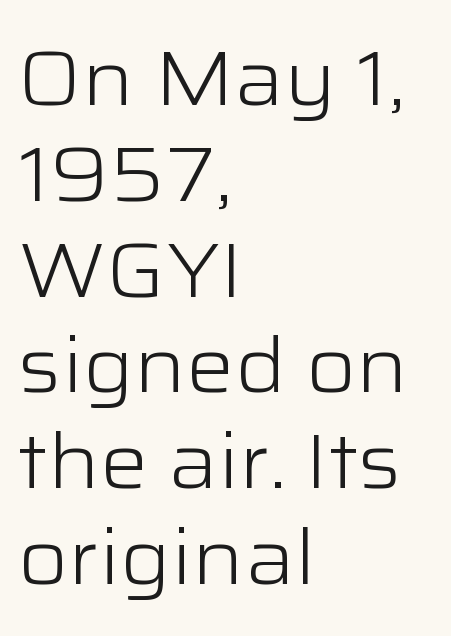
{"serif": "no", "italic": "no", "bold": "no", "weight": "light", "width": "wide", "stroke_contrast": "low", "x_height": "medium", "monospaced": "no", "underline": "no", "align": "left", "line_spacing": "normal", "line_spacing_ratio": 1.26, "letter_spacing": "normal", "letter_spacing_em": 0.0, "glyph_px": 76}
